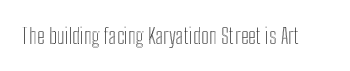
{"italic": "no", "underline": "no", "letter_spacing": "normal", "letter_spacing_em": 0.0, "glyph_px": 22}
